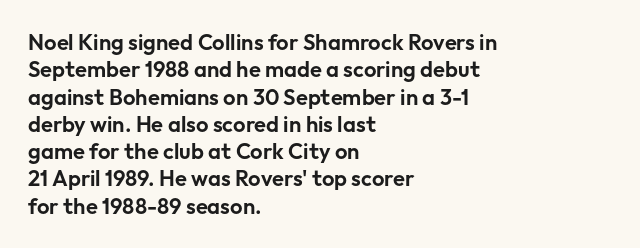
The lines are quadded left. Bare-footed words on every line. Notice how the stems are strictly vertical — no italics here. The gaps between neighbouring characters are ordinary and unremarkable.
